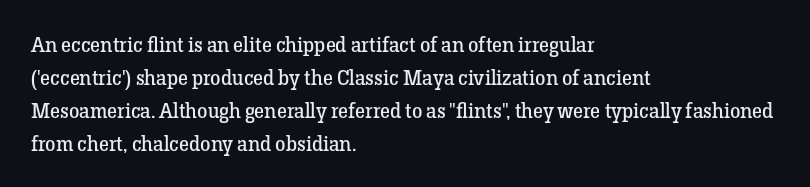
{"italic": "no", "bold": "no", "underline": "no", "align": "left", "line_spacing": "normal", "line_spacing_ratio": 1.57, "letter_spacing": "normal", "letter_spacing_em": 0.0, "glyph_px": 21}
